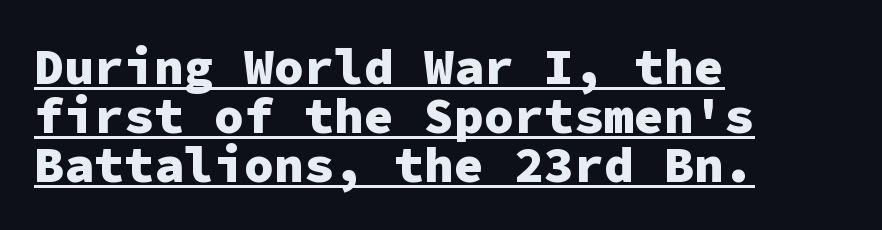
{"serif": "no", "italic": "no", "bold": "yes", "weight": "heavy", "width": "normal", "stroke_contrast": "low", "x_height": "medium", "monospaced": "yes", "underline": "yes", "align": "left", "line_spacing": "tight", "line_spacing_ratio": 0.98, "letter_spacing": "normal", "letter_spacing_em": 0.0, "glyph_px": 50}
